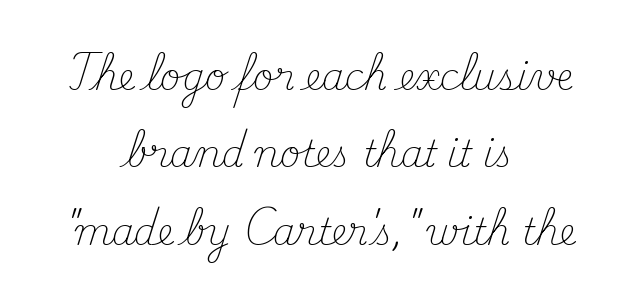
Is this a heavy cut? Hardly; it is regular or lighter. Proportional: the letters do not fall into vertical columns. Descenders hang freely into open space. Horizontal bands of white between lines are thick stripes. Note: serifs present on the glyphs.
